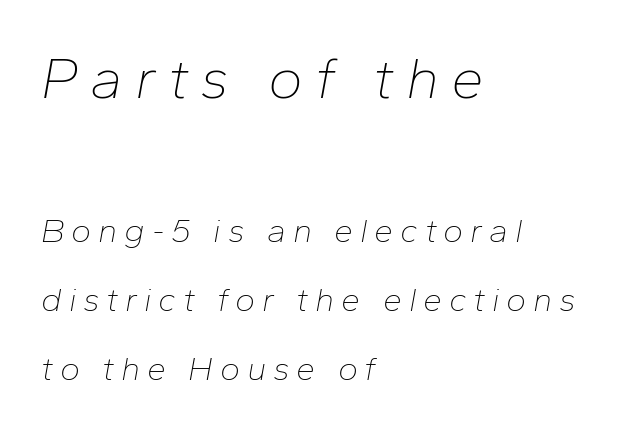
Q: Is the text bold? A: No.
Q: Is the text italic (slanted)? A: Yes, it leans right by about 10 degrees.
Q: Is the text underlined? A: No.
Q: How is the paragraph aligned? A: Left-aligned.
Q: Is the spacing between letters normal or unusually wide? A: Unusually wide.
Q: Is the spacing between lines tight, normal or loose? A: Loose.
Q: Which block of text is set in a larger size, the first (top) or the second (bottom)? A: The first (top) one.
Q: Width (condensed, normal, or wide)? A: Normal.
Q: Stroke contrast? A: Low.
Q: x-height? A: Medium.
Q: Monospaced? A: No.
